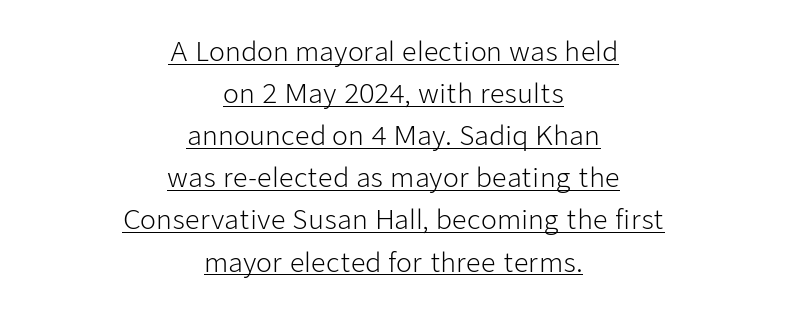
The image shows 26 px text type, upright; set centered, normal line spacing (1.62x), normal letter spacing, underlined.
